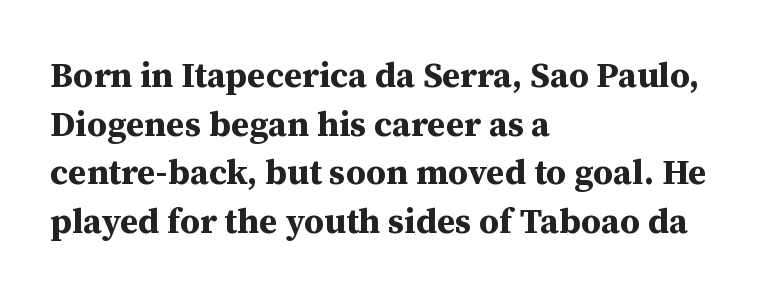
The image shows 35 px bold serif type, upright; set left-aligned, normal line spacing (1.39x), normal letter spacing, not underlined; medium stroke contrast and a medium x-height.
